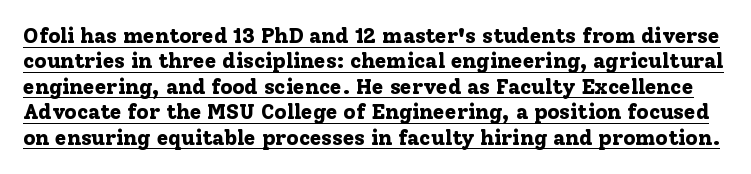
Q: Is the text bold? A: Yes.
Q: Is the text italic (slanted)? A: No, it is upright.
Q: Is the text underlined? A: Yes.
Q: Is the spacing between letters normal or unusually wide? A: Normal.
